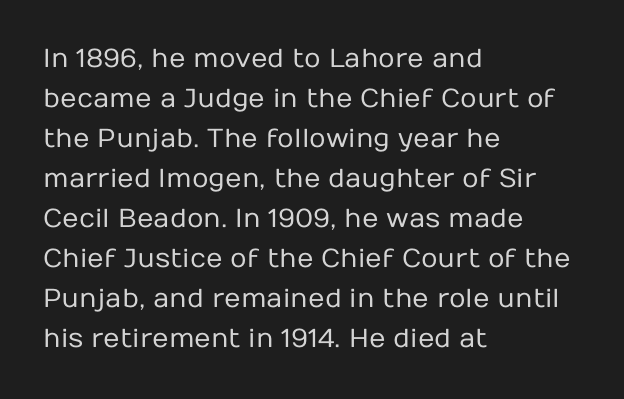
Descender tails drop into unmarked territory. Stroke mass is kept to a normal reading level or below. Default kerning and tracking; the words read as compact shapes. Teacher's note: observe the even left margin — that is flush-left alignment.
